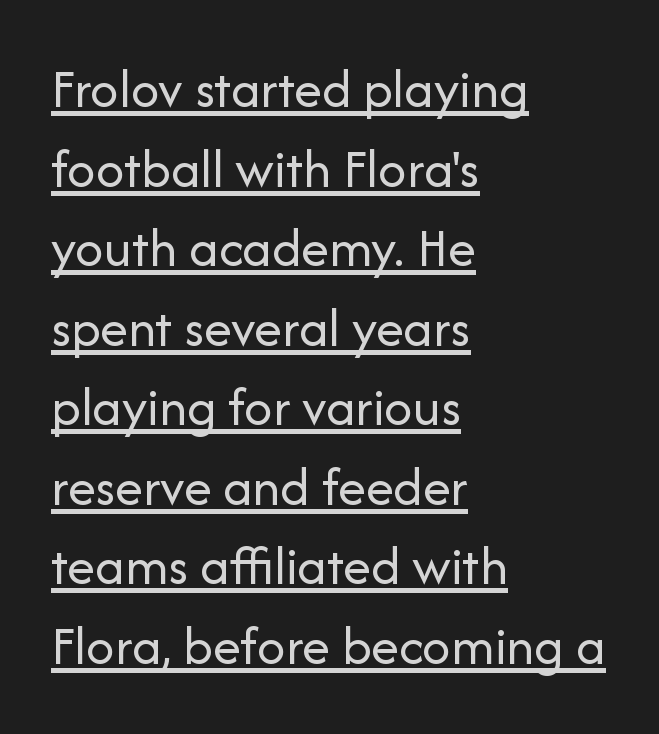
The image shows 56 px regular-weight sans-serif type, upright; set left-aligned, normal line spacing (1.42x), normal letter spacing, underlined; low stroke contrast and a medium x-height.
